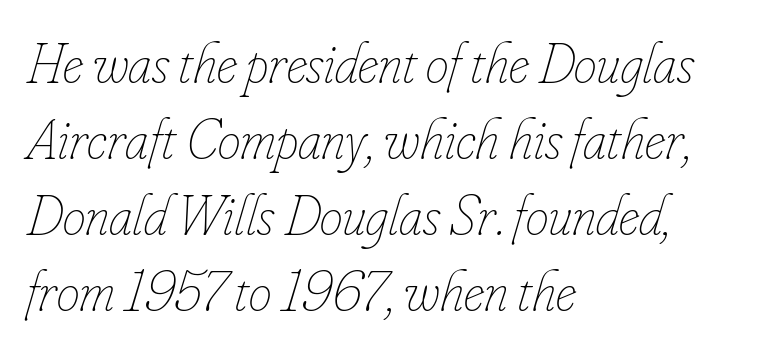
{"italic": "yes", "lean": "right", "slant_degrees": 16, "bold": "no", "weight": "thin", "width": "condensed", "stroke_contrast": "low", "x_height": "small", "monospaced": "no", "underline": "no", "align": "left", "line_spacing": "normal", "line_spacing_ratio": 1.31, "letter_spacing": "normal", "letter_spacing_em": 0.0, "glyph_px": 58}
